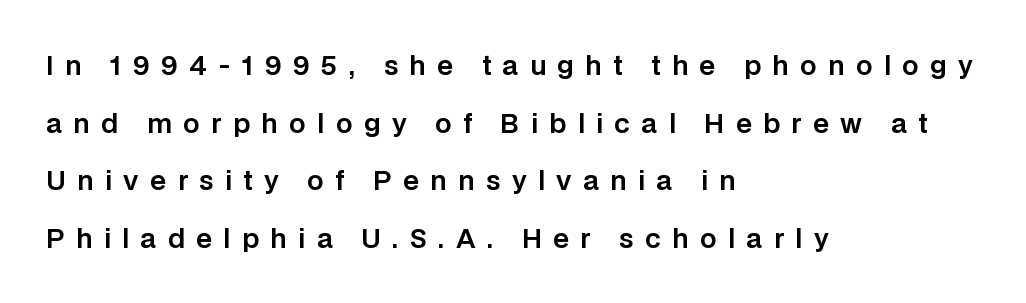
Does the leading feel generous? Absolutely, it's lavish. Unlike italic type, these characters show no tilt at all. These lines have a slow, spaced-out rhythm from letter to letter. The glyphs are unaccompanied by any horizontal stroke below them. The passage is arranged the way most books set body copy — flush left.
